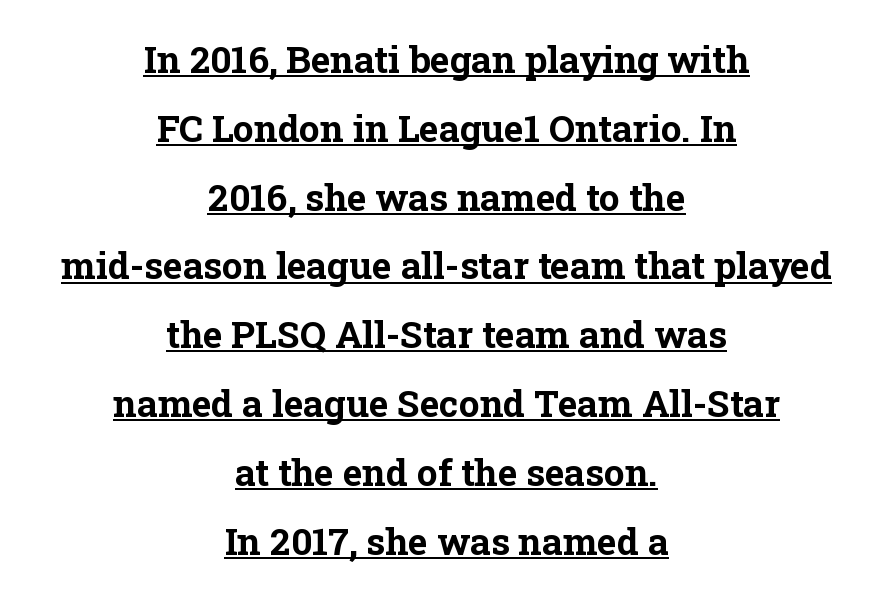
The image shows 37 px bold serif type, upright; set centered, line spacing 1.86x, normal letter spacing, underlined; low stroke contrast and a medium x-height.
